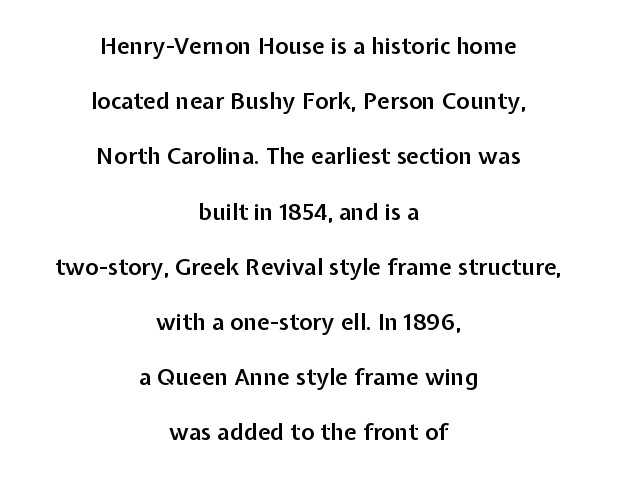
Q: Is the text bold? A: Semi-bold.
Q: Is the text italic (slanted)? A: No, it is upright.
Q: Is the text underlined? A: No.
Q: How is the paragraph aligned? A: Centered.
Q: Is the spacing between letters normal or unusually wide? A: Normal.
Q: Is the spacing between lines tight, normal or loose? A: Loose.
